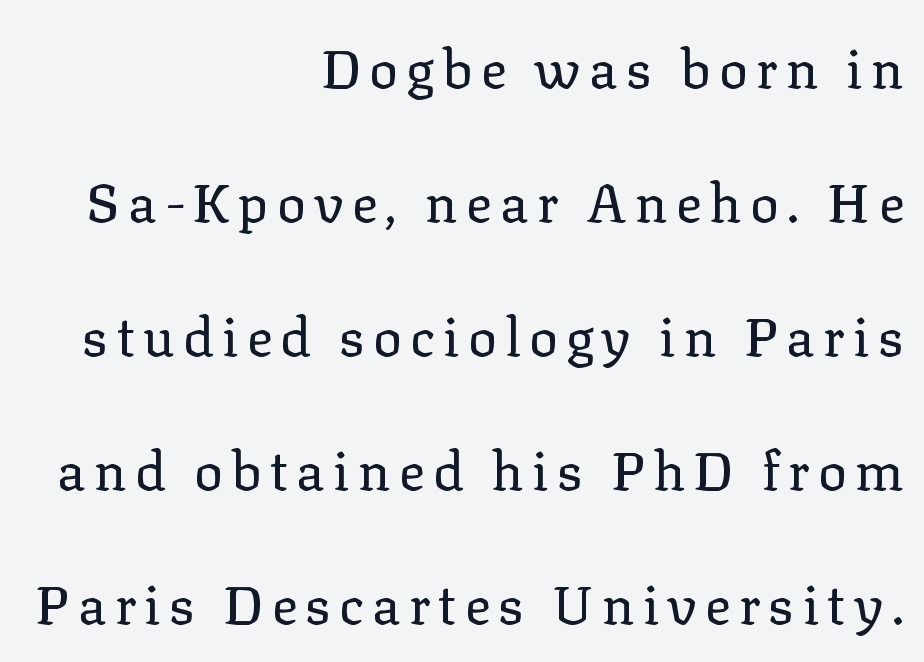
The image shows 54 px regular-weight serif type, upright; set right-aligned, loose line spacing (2.48x), not underlined; low stroke contrast and a medium x-height.
